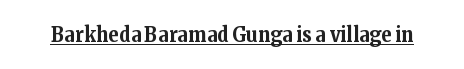
Emphasis is given by a line drawn under the lettering. Weight: bold. Honestly, the letter spacing is just normal — you wouldn't notice it. Is there any slant? The stems are plumb.
